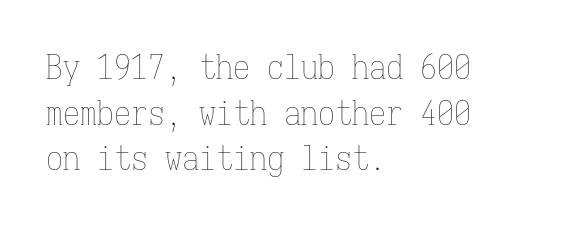
Quick note: not italic, upright. Each letter, wide or thin by design, is forced into the same width here. Which margin do the lines hug? The left one — the right edge is uneven. The cut favours lightness, reaching ordinary text weight at its darkest. Glyph-to-glyph distance matches everyday printed text. Descenders hang freely into open space.
